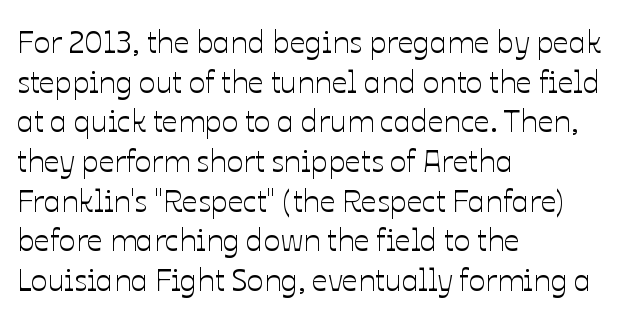
Q: Is the text italic (slanted)? A: No, it is upright.
Q: Is the text underlined? A: No.
Q: How is the paragraph aligned? A: Left-aligned.
Q: Is the spacing between letters normal or unusually wide? A: Normal.
Q: Is the spacing between lines tight, normal or loose? A: Normal.
Q: Width (condensed, normal, or wide)? A: Normal.
Q: Stroke contrast? A: Low.
Q: x-height? A: Medium.
Q: Monospaced? A: No.
